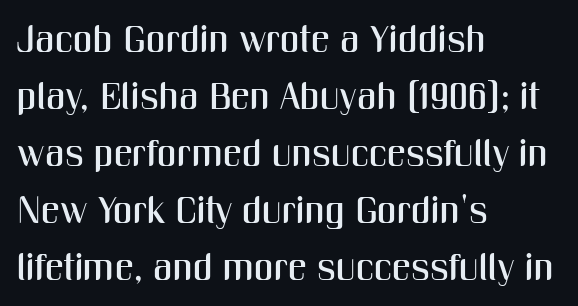
Q: Is the text italic (slanted)? A: No, it is upright.
Q: Is the typeface a serif or a sans-serif typeface? A: Sans-serif.
Q: Is the text underlined? A: No.
Q: How is the paragraph aligned? A: Left-aligned.
Q: Is the spacing between letters normal or unusually wide? A: Normal.
Q: Is the spacing between lines tight, normal or loose? A: Normal.
Q: Width (condensed, normal, or wide)? A: Condensed.
Q: Stroke contrast? A: Medium.
Q: x-height? A: Medium.
Q: Monospaced? A: No.
